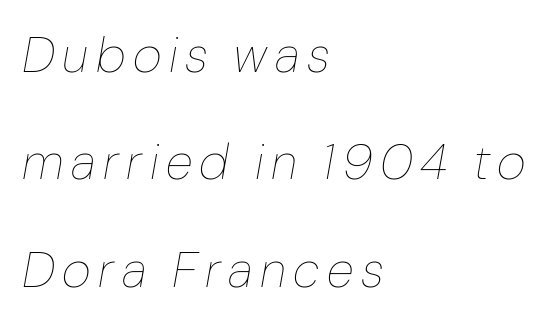
Q: Is the text bold? A: No.
Q: Is the text italic (slanted)? A: Yes, it leans right by about 10 degrees.
Q: Is the text underlined? A: No.
Q: How is the paragraph aligned? A: Left-aligned.
Q: Is the spacing between lines tight, normal or loose? A: Loose.
Q: Width (condensed, normal, or wide)? A: Normal.
Q: Stroke contrast? A: Low.
Q: x-height? A: Medium.
Q: Monospaced? A: No.
